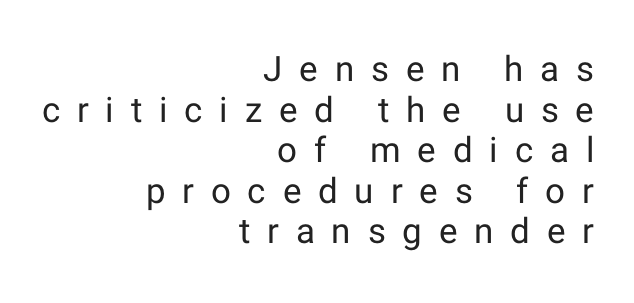
The image shows 35 px regular-weight sans-serif type, upright; set right-aligned, line spacing 1.16x, unusually wide letter spacing (+0.48 em), not underlined; low stroke contrast and a medium x-height.
